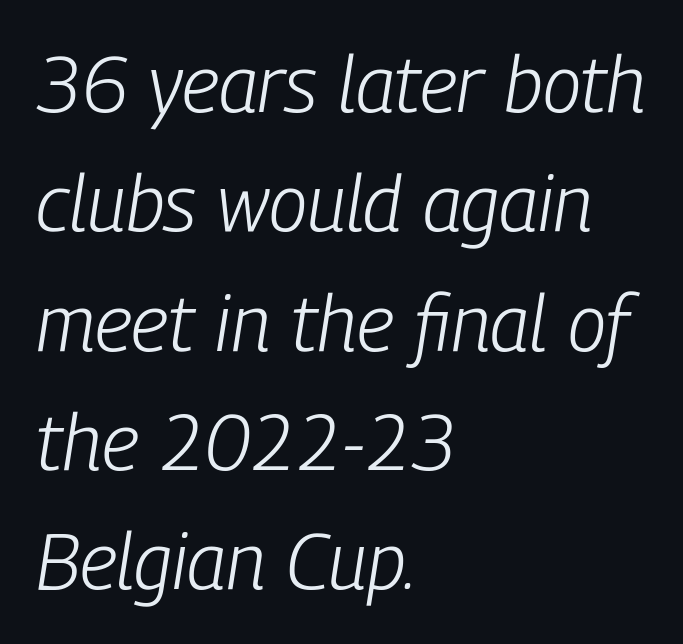
The letters are slanted; this is an italic face. The passage shown is typed in a proportional face where columns would drift. Decoration check: the copy has no underline. One glance says typical: line gaps are just what's usual.
